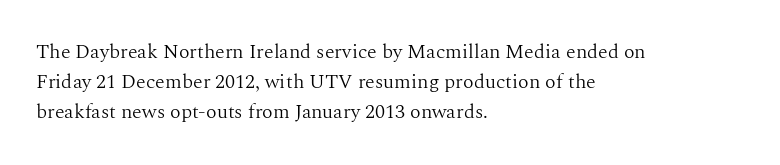
What stands out about the letter spacing? Nothing — it is the standard amount. The axis of the letterforms is exactly vertical. Check the space under the baseline: it is left empty. Evenly set lines give the paragraph a standard silhouette.
